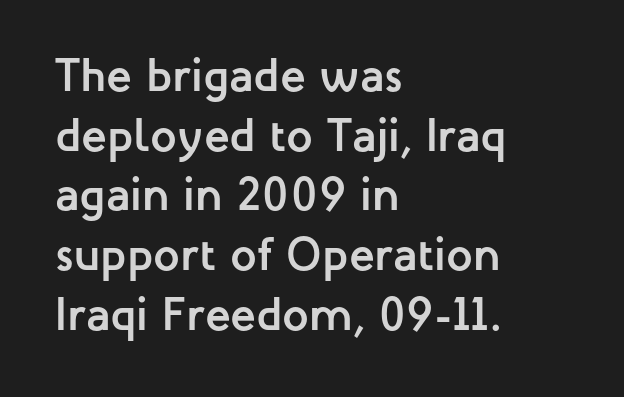
{"serif": "no", "italic": "no", "bold": "yes", "weight": "semibold", "width": "normal", "stroke_contrast": "low", "x_height": "medium", "monospaced": "no", "underline": "no", "align": "left", "line_spacing": "normal", "line_spacing_ratio": 1.27, "letter_spacing": "normal", "letter_spacing_em": 0.0, "glyph_px": 47}
